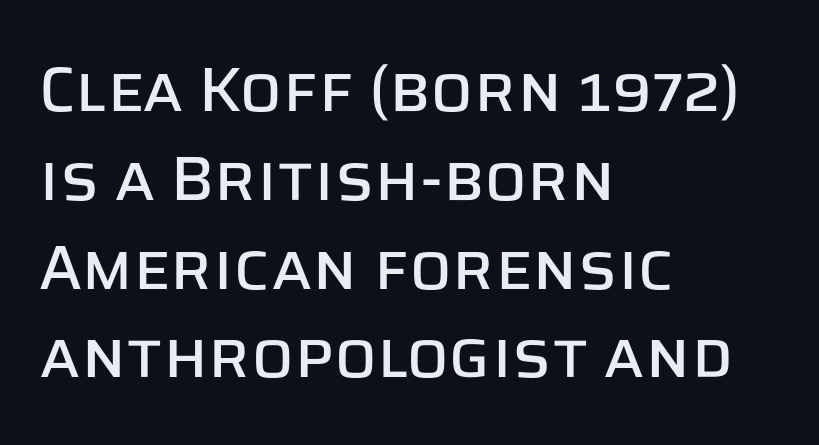
Q: Is the text italic (slanted)? A: No, it is upright.
Q: Is the typeface a serif or a sans-serif typeface? A: Sans-serif.
Q: Is the text underlined? A: No.
Q: How is the paragraph aligned? A: Left-aligned.
Q: Is the spacing between letters normal or unusually wide? A: Normal.
Q: Is the spacing between lines tight, normal or loose? A: Normal.
Q: Width (condensed, normal, or wide)? A: Normal.
Q: Stroke contrast? A: Low.
Q: x-height? A: Large.
Q: Monospaced? A: No.
